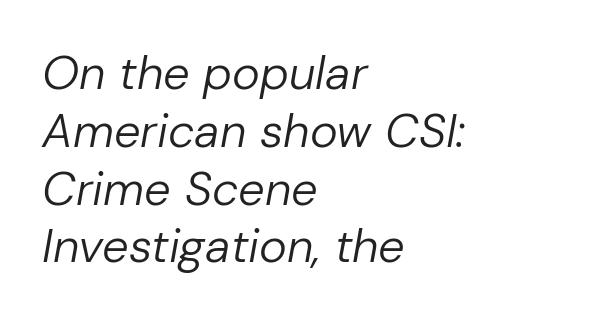
Q: Is the text bold? A: No.
Q: Is the text italic (slanted)? A: Yes, it leans right by about 10 degrees.
Q: Is the text underlined? A: No.
Q: How is the paragraph aligned? A: Left-aligned.
Q: Is the spacing between letters normal or unusually wide? A: Normal.
Q: Width (condensed, normal, or wide)? A: Normal.
Q: Stroke contrast? A: Low.
Q: x-height? A: Medium.
Q: Monospaced? A: No.
